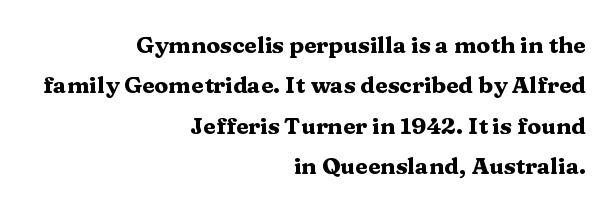
{"italic": "no", "bold": "yes", "underline": "no", "align": "right", "line_spacing_ratio": 1.76, "letter_spacing": "normal", "letter_spacing_em": 0.0, "glyph_px": 23}
